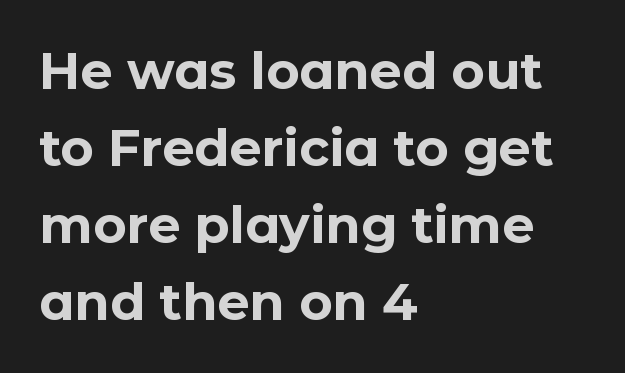
A normal amount of white space separates one row of letters from the next. Short and long lines alike share a common starting point at left. Does the weight exceed regular? Yes, all the way to bold. Is there any slant? The stems are plumb.
